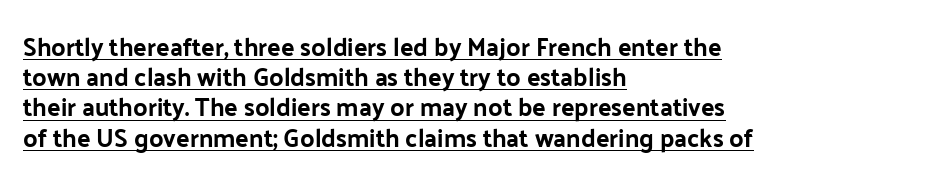
The image shows 25 px text type, upright; set left-aligned, line spacing 1.21x, normal letter spacing, underlined.
